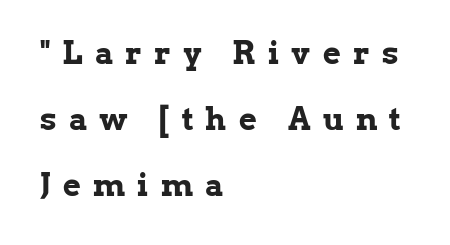
{"serif": "yes", "italic": "no", "bold": "yes", "weight": "bold", "width": "normal", "stroke_contrast": "low", "x_height": "medium", "monospaced": "no", "underline": "no", "align": "left", "line_spacing": "loose", "line_spacing_ratio": 2.13, "letter_spacing": "wide", "letter_spacing_em": 0.4, "glyph_px": 31}
